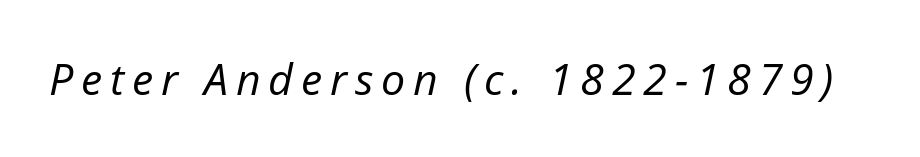
Q: Is the text bold? A: No.
Q: Is the text italic (slanted)? A: Yes, it leans right by about 12 degrees.
Q: Is the text underlined? A: No.
Q: Width (condensed, normal, or wide)? A: Normal.
Q: Stroke contrast? A: Low.
Q: x-height? A: Medium.
Q: Monospaced? A: No.
